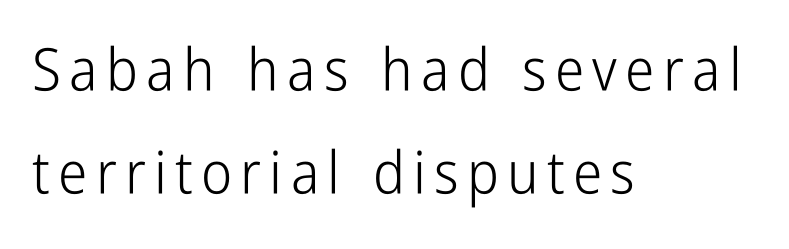
A clean baseline with only descenders dipping below it. It's the straight-up-and-down kind of type. Proportional: the letters do not fall into vertical columns. Each line starts at the same left margin while the right side varies.
